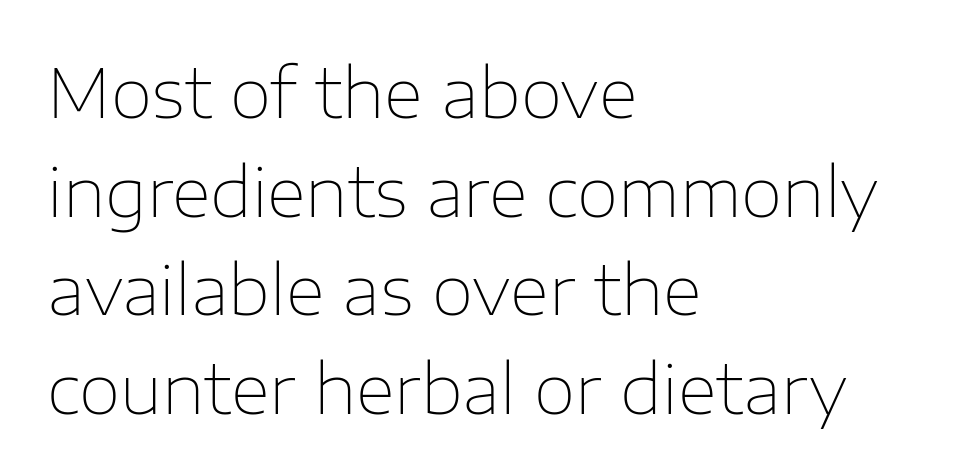
Underline: absent. Nothing sits at the stroke ends, so this counts as sans-serif. The letters stand upright; this is a roman face. Successive baselines arrive at the customary interval. Teacher's note: observe the even left margin — that is flush-left alignment.
